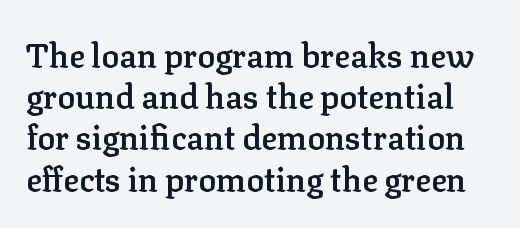
Q: Is the text bold? A: Semi-bold.
Q: Is the text italic (slanted)? A: No, it is upright.
Q: Is the typeface a serif or a sans-serif typeface? A: Serif.
Q: Is the text underlined? A: No.
Q: Is the spacing between letters normal or unusually wide? A: Normal.
Q: Is the spacing between lines tight, normal or loose? A: Normal.
Q: Width (condensed, normal, or wide)? A: Normal.
Q: Stroke contrast? A: Low.
Q: x-height? A: Medium.
Q: Monospaced? A: No.
